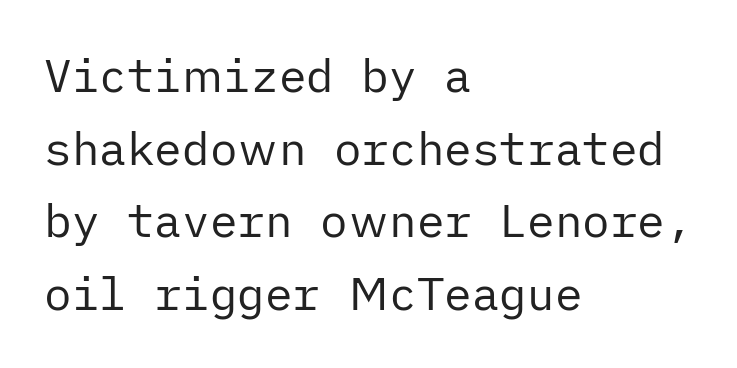
Q: Is the text bold? A: No.
Q: Is the text italic (slanted)? A: No, it is upright.
Q: Is the typeface a serif or a sans-serif typeface? A: Sans-serif.
Q: Is the text underlined? A: No.
Q: How is the paragraph aligned? A: Left-aligned.
Q: Is the spacing between letters normal or unusually wide? A: Normal.
Q: Is the spacing between lines tight, normal or loose? A: Normal.
Q: Width (condensed, normal, or wide)? A: Normal.
Q: Stroke contrast? A: Low.
Q: x-height? A: Medium.
